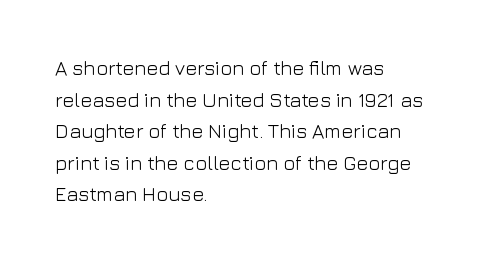
Q: Is the text bold? A: No.
Q: Is the text italic (slanted)? A: No, it is upright.
Q: Is the text underlined? A: No.
Q: How is the paragraph aligned? A: Left-aligned.
Q: Is the spacing between letters normal or unusually wide? A: Normal.
Q: Is the spacing between lines tight, normal or loose? A: Normal.
